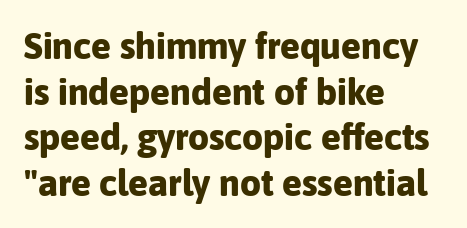
Quick note: underline off. Students, this is bold: see how much ink each stroke carries. These lines are rendered in a variable-pitch font. The letters stand straight up with perfectly vertical stems. This rendering employs a face without finishing strokes, i.e., a sans-serif.
